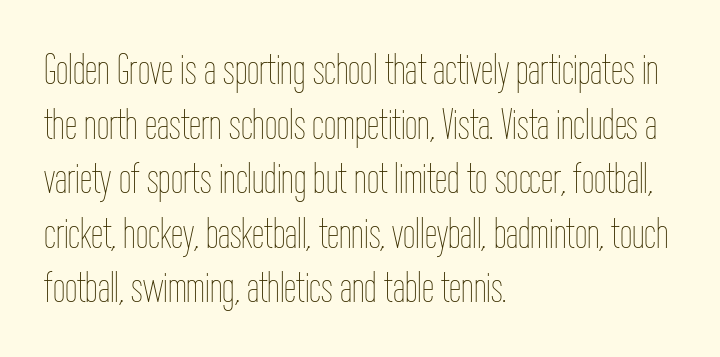
The image shows 44 px thin, condensed type, upright; set left-aligned, line spacing 1.24x, normal letter spacing, not underlined; low stroke contrast and a medium x-height.
